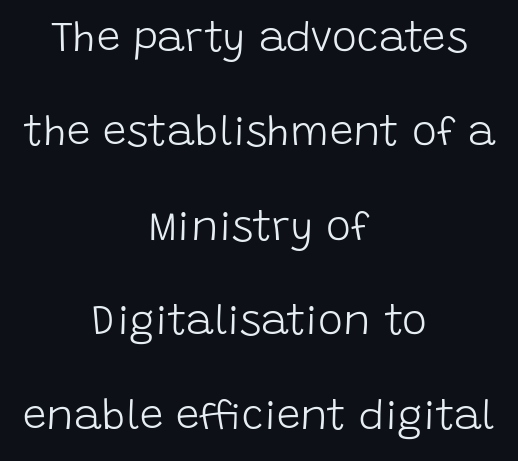
Q: Is the text bold? A: No.
Q: Is the text italic (slanted)? A: No, it is upright.
Q: Is the typeface a serif or a sans-serif typeface? A: Sans-serif.
Q: Is the text underlined? A: No.
Q: How is the paragraph aligned? A: Centered.
Q: Is the spacing between letters normal or unusually wide? A: Normal.
Q: Is the spacing between lines tight, normal or loose? A: Loose.
Q: Width (condensed, normal, or wide)? A: Normal.
Q: Stroke contrast? A: Low.
Q: x-height? A: Large.
Q: Monospaced? A: No.
